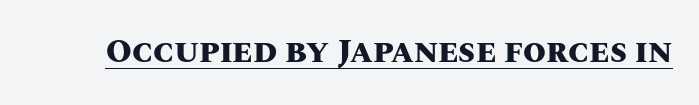
The image shows 33 px heavy type, upright; set normal letter spacing, underlined; medium stroke contrast and a large x-height.
